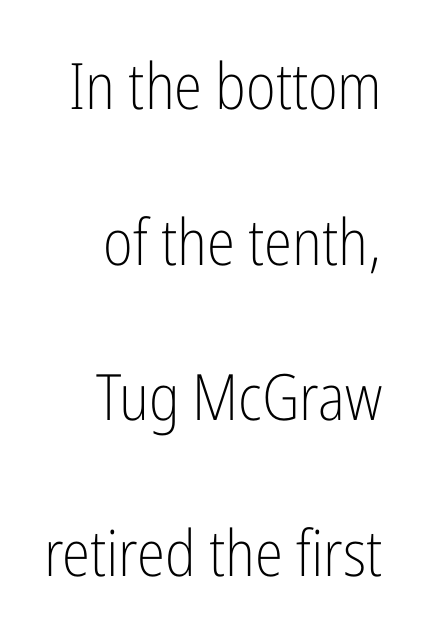
Q: Is the text bold? A: No.
Q: Is the text italic (slanted)? A: No, it is upright.
Q: Is the typeface a serif or a sans-serif typeface? A: Sans-serif.
Q: Is the text underlined? A: No.
Q: How is the paragraph aligned? A: Right-aligned.
Q: Is the spacing between letters normal or unusually wide? A: Normal.
Q: Is the spacing between lines tight, normal or loose? A: Loose.
Q: Width (condensed, normal, or wide)? A: Condensed.
Q: Stroke contrast? A: Low.
Q: x-height? A: Medium.
Q: Monospaced? A: No.
